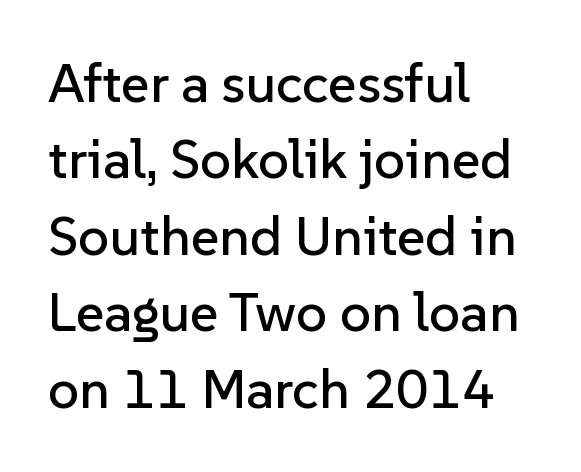
Q: Is the text italic (slanted)? A: No, it is upright.
Q: Is the typeface a serif or a sans-serif typeface? A: Sans-serif.
Q: Is the text underlined? A: No.
Q: How is the paragraph aligned? A: Left-aligned.
Q: Is the spacing between letters normal or unusually wide? A: Normal.
Q: Is the spacing between lines tight, normal or loose? A: Normal.
Q: Width (condensed, normal, or wide)? A: Normal.
Q: Stroke contrast? A: Low.
Q: x-height? A: Medium.
Q: Monospaced? A: No.
